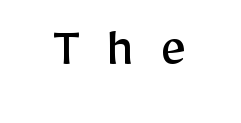
Character widths vary here, with narrow letters taking less room than wide ones. Plain, unruled lines of type. Each stroke keeps to a modest, everyday thickness or less. This rendering employs a face without finishing strokes, i.e., a sans-serif.
